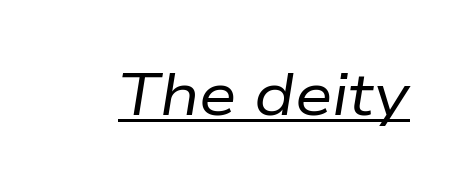
The image shows 60 px regular-weight type, italic (leaning right); set normal letter spacing, underlined; low stroke contrast and a medium x-height.
